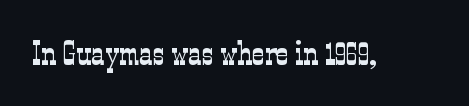
{"serif": "yes", "italic": "no", "bold": "no", "weight": "light", "width": "condensed", "stroke_contrast": "low", "x_height": "medium", "monospaced": "no", "underline": "no", "letter_spacing": "normal", "letter_spacing_em": 0.0, "glyph_px": 34}
